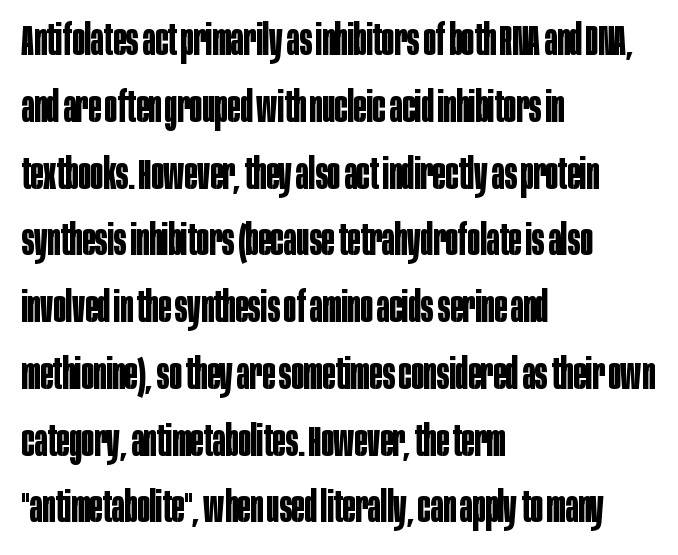
The image shows 42 px bold, condensed sans-serif type, upright; set left-aligned, normal line spacing (1.59x), normal letter spacing, not underlined; low stroke contrast and a large x-height.
